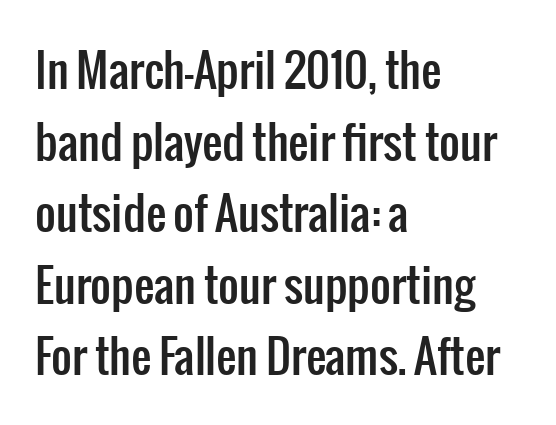
In CSS terms this would be text-align: left. Does the leading feel generous? No, just average. Unlike a traditional serif, this face leaves its strokes unadorned. Is this a fixed-width face? No — the glyphs have proportional, varying widths.
